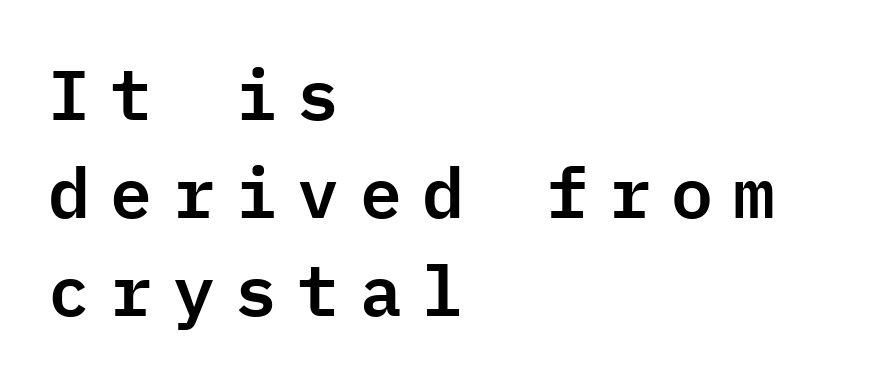
The rendering anchors every line to the left-hand side. The font's upright variant was chosen for this text. Check the space under the baseline: it is left empty. Baseline-to-baseline distance is the conventional proportion of letter height. These lines have a slow, spaced-out rhythm from letter to letter.
